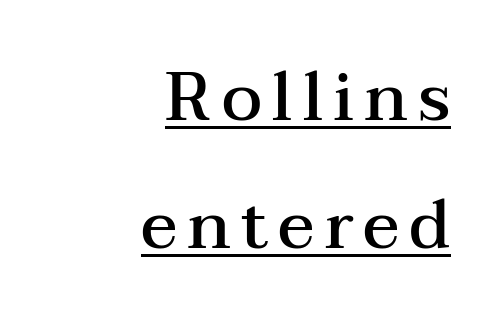
A fair bit of extra ink — the face is semibold, not bold. Beneath each row of characters lies a ruled line. These lines are rendered in a variable-pitch font. Notice how the stems are strictly vertical — no italics here.
